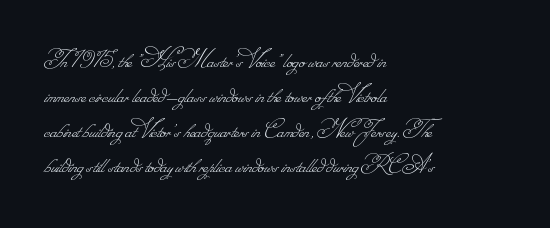
The space directly below the letters is spotless. In terms of leading, this rendering sits right in the middle. Notice how the passage keeps a crisp vertical edge on the left only. Tracking here is standard; glyphs follow each other at the usual distance.
